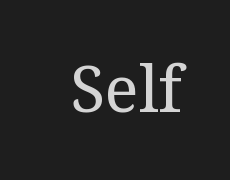
Q: Is the text bold? A: No.
Q: Is the text italic (slanted)? A: No, it is upright.
Q: Is the typeface a serif or a sans-serif typeface? A: Serif.
Q: Is the text underlined? A: No.
Q: Is the spacing between letters normal or unusually wide? A: Normal.
Q: Width (condensed, normal, or wide)? A: Normal.
Q: Stroke contrast? A: Medium.
Q: x-height? A: Medium.
Q: Monospaced? A: No.
